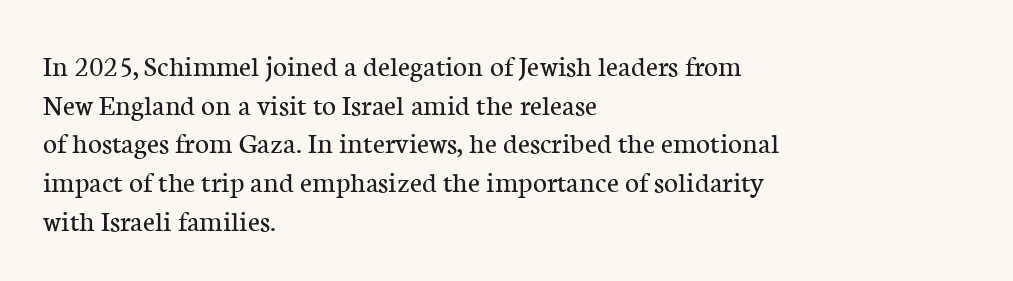
Italic? Not at all — the glyphs are vertical. Is the stroke heavy? The answer is a plain regular-or-lighter. Observe the ordinary spacing: letters are neighbours, not strangers. Every row of glyphs begins at an identical x-position on the left. The glyphs in this specimen are seriffed.
